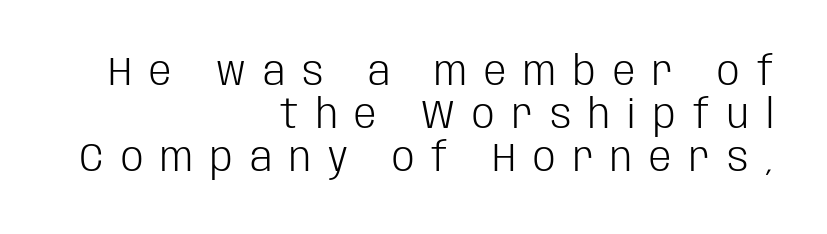
The strip under each line holds only bare page. Characters follow at a spacing far wider than the type designer built in. This is sans-serif lettering, the kind often seen on screens and signage. Each letter keeps its own natural width here, so spacing adapts to shape. One glance says dense: line gaps are narrower than usual. The weight would be labelled regular, book, light, or lighter still.
